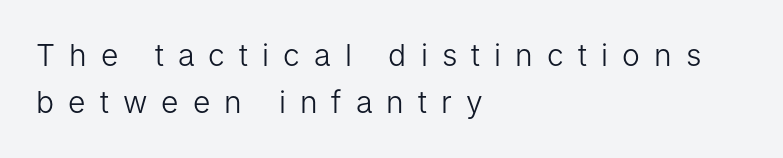
Each stroke keeps to a modest, everyday thickness or less. Unmarked baselines from the first word to the last. Reading down the column, the eye jumps a familiar distance to each next line. The lettering stays uniformly vertical, giving the passage a roman look. Do the characters align in a grid? No, the font is proportional.
